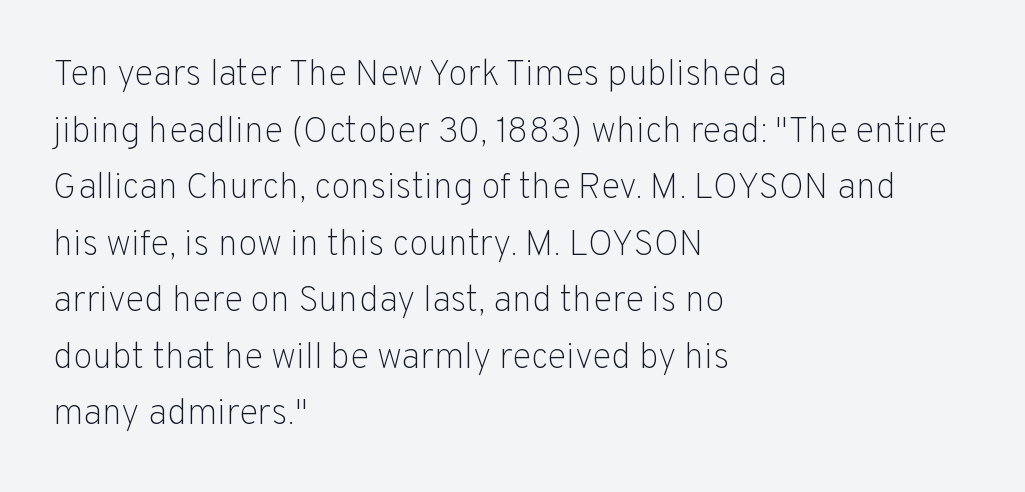
Q: Is the text bold? A: No.
Q: Is the text italic (slanted)? A: No, it is upright.
Q: Is the typeface a serif or a sans-serif typeface? A: Sans-serif.
Q: Is the text underlined? A: No.
Q: How is the paragraph aligned? A: Left-aligned.
Q: Is the spacing between letters normal or unusually wide? A: Normal.
Q: Is the spacing between lines tight, normal or loose? A: Normal.
Q: Width (condensed, normal, or wide)? A: Normal.
Q: Stroke contrast? A: Low.
Q: x-height? A: Medium.
Q: Monospaced? A: No.
